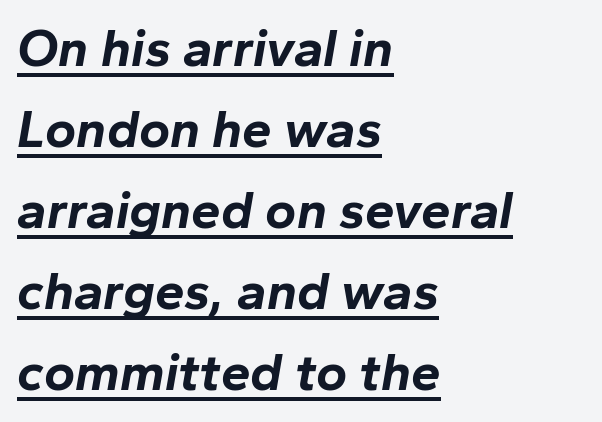
The image shows 53 px bold type, italic (leaning right); set left-aligned, normal line spacing (1.53x), normal letter spacing, underlined; low stroke contrast and a medium x-height.
